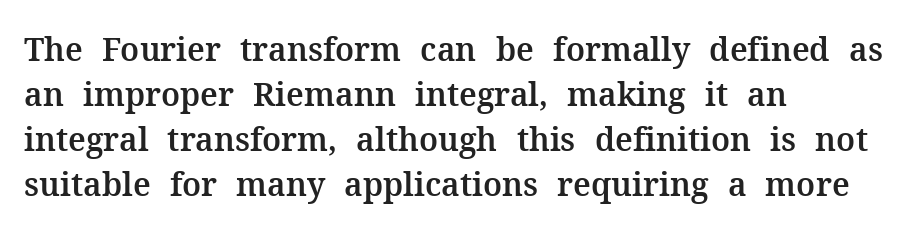
{"serif": "yes", "italic": "no", "width": "normal", "stroke_contrast": "medium", "x_height": "medium", "monospaced": "no", "underline": "no", "align": "left", "line_spacing": "normal", "line_spacing_ratio": 1.41, "letter_spacing": "normal", "letter_spacing_em": 0.0, "glyph_px": 32}
